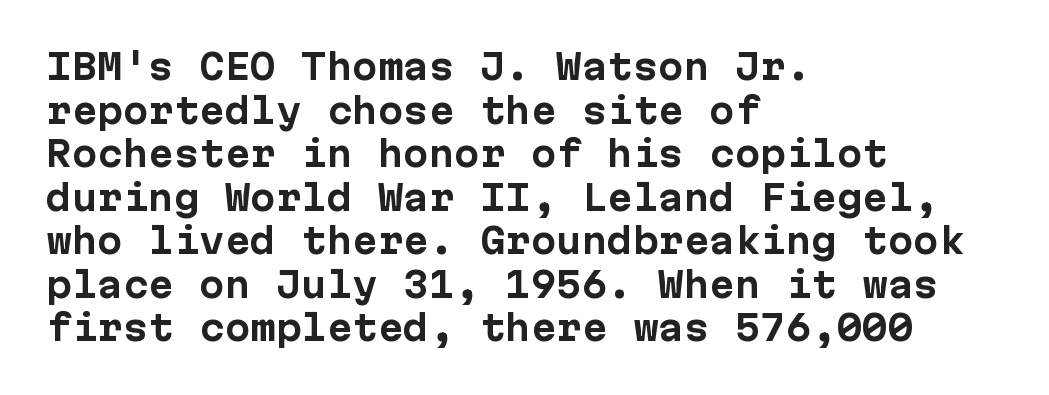
Characters remain perfectly vertical along every line. Weight: bold. This rendering features lettering with no underline. The ragged edge is on the right, which tells us the setting is flush left. Summary of vertical rhythm: regular, with standard interline spacing.
